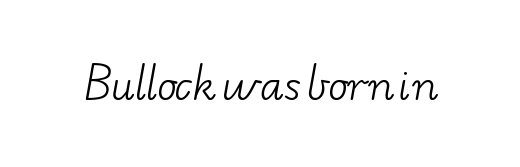
The image shows 40 px light, wide serif type; set normal letter spacing, not underlined; low stroke contrast and a small x-height.
